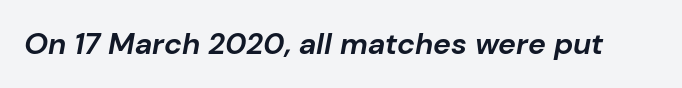
Q: Is the text bold? A: Yes.
Q: Is the text italic (slanted)? A: Yes, it leans right by about 10 degrees.
Q: Is the text underlined? A: No.
Q: Is the spacing between letters normal or unusually wide? A: Normal.
Q: Width (condensed, normal, or wide)? A: Normal.
Q: Stroke contrast? A: Low.
Q: x-height? A: Medium.
Q: Monospaced? A: No.
